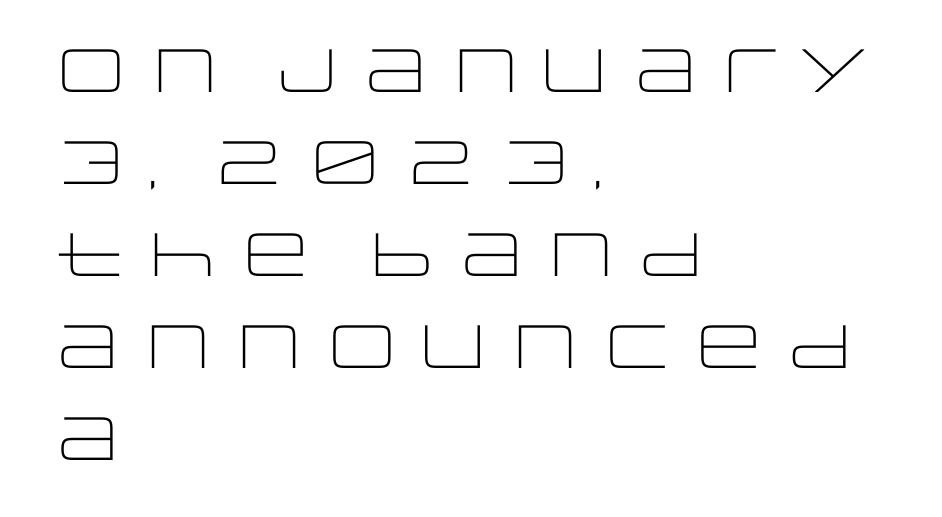
Q: Is the text bold? A: No.
Q: Is the text italic (slanted)? A: No, it is upright.
Q: Is the typeface a serif or a sans-serif typeface? A: Sans-serif.
Q: Is the text underlined? A: No.
Q: How is the paragraph aligned? A: Left-aligned.
Q: Is the spacing between letters normal or unusually wide? A: Normal.
Q: Is the spacing between lines tight, normal or loose? A: Normal.
Q: Width (condensed, normal, or wide)? A: Wide.
Q: Stroke contrast? A: Low.
Q: x-height? A: Large.
Q: Monospaced? A: No.
